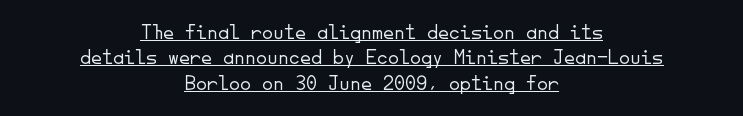
{"italic": "no", "bold": "no", "underline": "yes", "align": "center", "line_spacing": "tight", "line_spacing_ratio": 1.15, "letter_spacing": "normal", "letter_spacing_em": 0.0, "glyph_px": 22}
